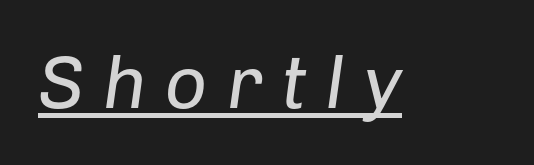
Q: Is the text bold? A: No.
Q: Is the text italic (slanted)? A: Yes, it leans right by about 8 degrees.
Q: Is the text underlined? A: Yes.
Q: Is the spacing between letters normal or unusually wide? A: Unusually wide.
Q: Width (condensed, normal, or wide)? A: Normal.
Q: Stroke contrast? A: Low.
Q: x-height? A: Medium.
Q: Monospaced? A: No.
